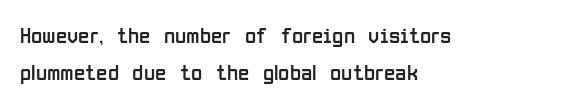
A classic flush-left, rag-right setting is used for this passage. Here the glyphs are tracked normally, forming tight word shapes. Weight: not bold — regular or lighter. Do the letters lean? They stand straight. Evenly set lines give the paragraph a standard silhouette. The glyphs are unaccompanied by any horizontal stroke below them.
